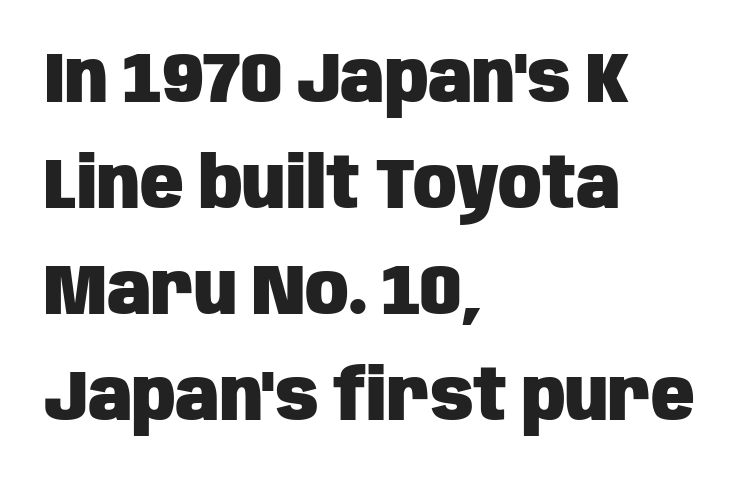
In terms of letterspacing, this is plain default setting. The strokes are fattened all the way to bold. In terms of posture, this sample is upright. The face used here is proportionally spaced, like ordinary book or web type. The passage shown is typeset with a sans-serif family.
